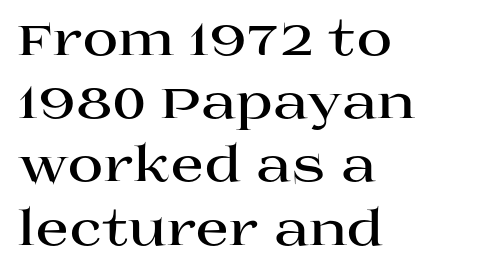
In terms of leading, this rendering sits right in the middle. Classification — serif. A typesetter would call this proportional, since set widths differ per character. The letters sit at their default tracking, neither squeezed nor spread. The glyphs are unaccompanied by any horizontal stroke below them.
